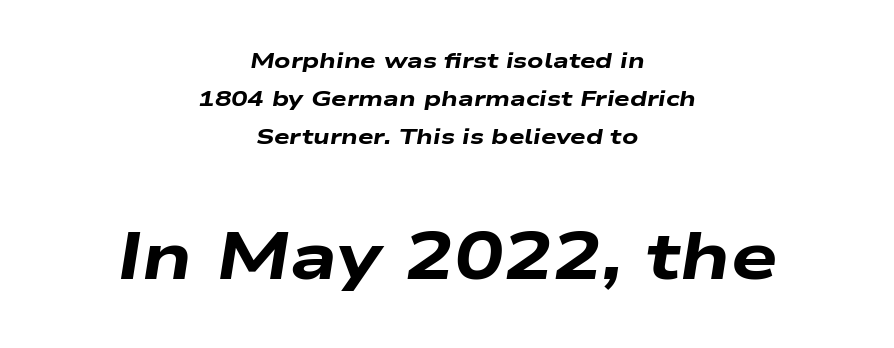
The image shows 66 px heavy, wide type, italic (leaning right); set centered, line spacing 1.73x, normal letter spacing, not underlined; the second (bottom) block is 3.0x larger; low stroke contrast and a medium x-height.
